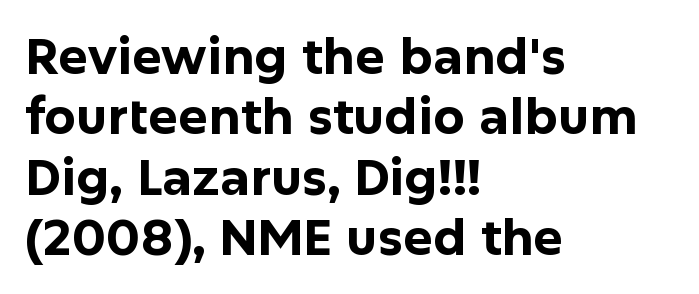
Q: Is the text bold? A: Yes.
Q: Is the text italic (slanted)? A: No, it is upright.
Q: Is the typeface a serif or a sans-serif typeface? A: Sans-serif.
Q: Is the text underlined? A: No.
Q: How is the paragraph aligned? A: Left-aligned.
Q: Is the spacing between letters normal or unusually wide? A: Normal.
Q: Width (condensed, normal, or wide)? A: Normal.
Q: Stroke contrast? A: Low.
Q: x-height? A: Medium.
Q: Monospaced? A: No.
